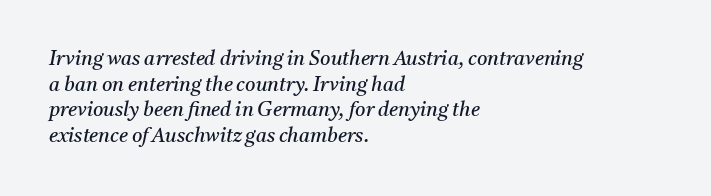
Q: Is the text bold? A: No.
Q: Is the text italic (slanted)? A: Yes, it leans right by about 11 degrees.
Q: Is the text underlined? A: No.
Q: How is the paragraph aligned? A: Left-aligned.
Q: Is the spacing between letters normal or unusually wide? A: Normal.
Q: Is the spacing between lines tight, normal or loose? A: Normal.
